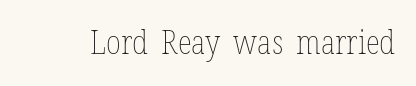
The image shows 33 px thin, condensed type, upright; set normal letter spacing, not underlined; low stroke contrast and a medium x-height.
